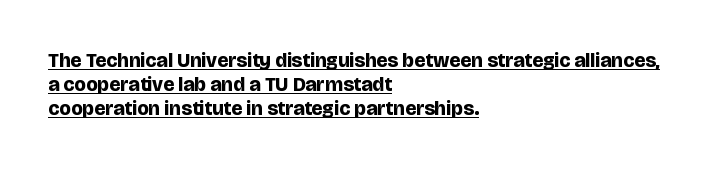
Q: Is the text bold? A: Yes.
Q: Is the text italic (slanted)? A: No, it is upright.
Q: Is the text underlined? A: Yes.
Q: How is the paragraph aligned? A: Left-aligned.
Q: Is the spacing between letters normal or unusually wide? A: Normal.
